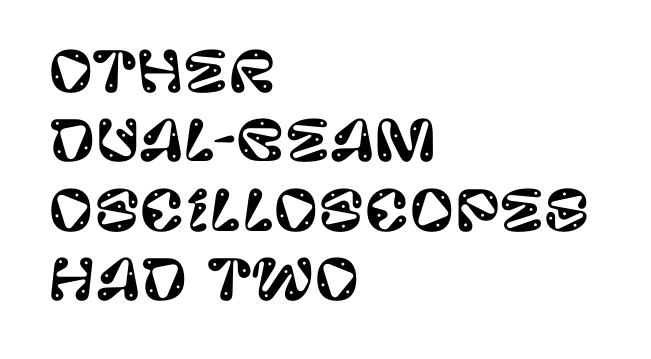
Q: Is the text italic (slanted)? A: Yes.
Q: Is the typeface a serif or a sans-serif typeface? A: Sans-serif.
Q: Is the text underlined? A: No.
Q: How is the paragraph aligned? A: Left-aligned.
Q: Is the spacing between letters normal or unusually wide? A: Normal.
Q: Is the spacing between lines tight, normal or loose? A: Normal.
Q: Width (condensed, normal, or wide)? A: Normal.
Q: Stroke contrast? A: Low.
Q: x-height? A: Large.
Q: Monospaced? A: No.
